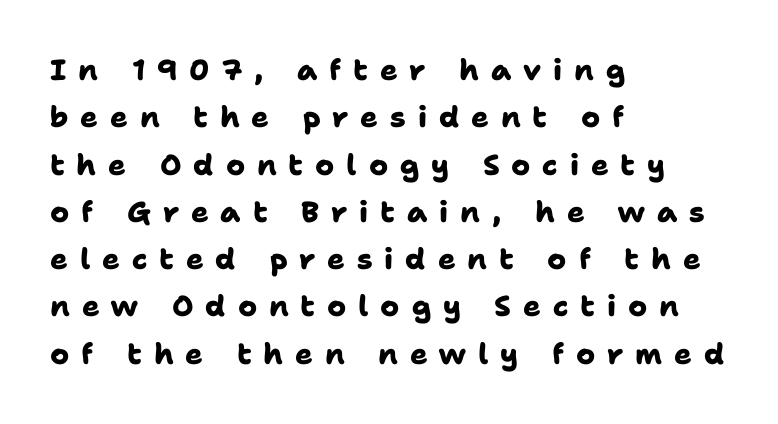
Regarding leading, the lines here are spaced in the standard way. Here the designer chose a conventional face with non-uniform glyph widths. The horizontal fit of the characters is loose and conspicuously gappy. Emphasis by weight is at full strength: bold.
